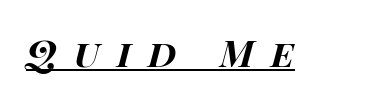
Q: Is the text bold? A: Yes.
Q: Is the text italic (slanted)? A: Yes, it leans right by about 14 degrees.
Q: Is the text underlined? A: Yes.
Q: Is the spacing between letters normal or unusually wide? A: Unusually wide.
Q: Width (condensed, normal, or wide)? A: Wide.
Q: Stroke contrast? A: High.
Q: x-height? A: Large.
Q: Monospaced? A: No.
